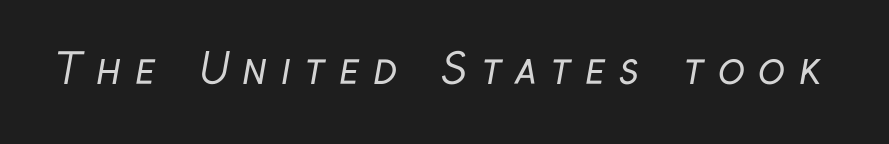
Q: Is the text bold? A: No.
Q: Is the typeface a serif or a sans-serif typeface? A: Sans-serif.
Q: Is the text underlined? A: No.
Q: Is the spacing between letters normal or unusually wide? A: Unusually wide.
Q: Width (condensed, normal, or wide)? A: Condensed.
Q: Stroke contrast? A: Low.
Q: x-height? A: Medium.
Q: Monospaced? A: No.
